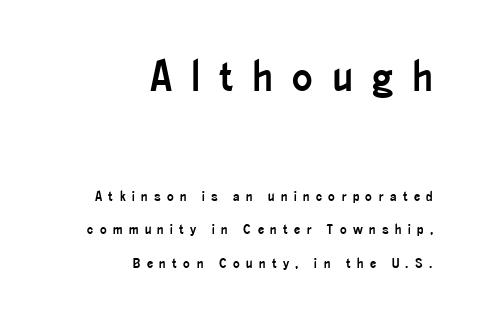
{"serif": "no", "italic": "no", "width": "condensed", "stroke_contrast": "low", "x_height": "small", "monospaced": "no", "underline": "no", "align": "right", "line_spacing": "loose", "line_spacing_ratio": 2.4, "letter_spacing": "wide", "letter_spacing_em": 0.46, "larger_block": "first", "size_ratio": 3.07, "glyph_px": 43}
